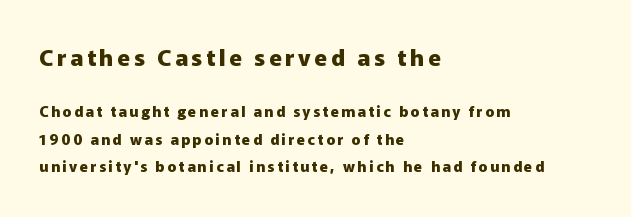
The rendering uses a bold face; every stroke is thick and dark. The ragged edge is on the right, which tells us the setting is flush left. Rule under the text: the space is simply empty. The font's upright variant was chosen for this text. Top chunk: large. Bottom chunk: small.
